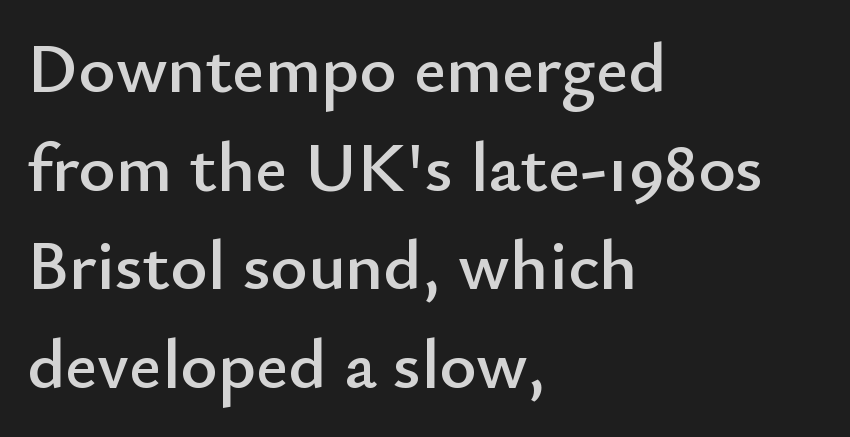
Each word holds together tightly as a unit, with standard inter-letter gaps. Varying glyph widths throughout — classic text-font behaviour. Notice how the stems are strictly vertical — no italics here. No word sits above an underline. Normally led — the rows are evenly, conventionally spaced.
